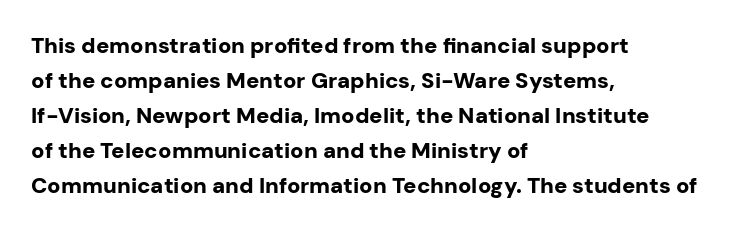
Horizontal bands of white between lines are of average thickness. The rendering keeps characters at their native spacing. Line beginnings align vertically; line endings do not. The font is running at its bold setting. No italicization has been applied; the sample stays upright.
